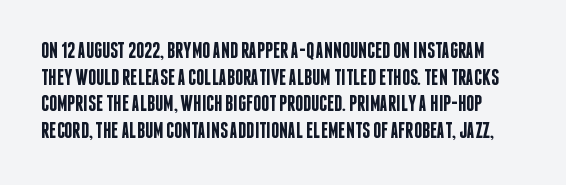
Honestly, there is no underline to notice here at all. There is no visible air inserted between adjacent glyphs. Is there any slant? The stems are plumb. Heft: intermediate — a semibold.
